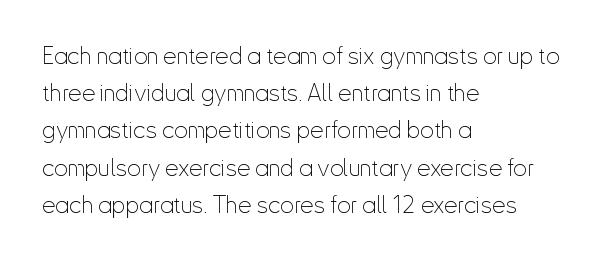
Ordinary non-slanted type is in use. This sample uses plain, unmodified letter spacing. Has an underline been added? It has not. The designer left line spacing at the default. The cut favours lightness, reaching ordinary text weight at its darkest. Layout note: lines flush left.
